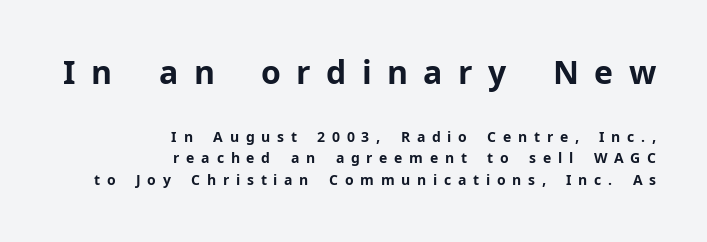
Q: Is the text bold? A: Yes.
Q: Is the text italic (slanted)? A: No, it is upright.
Q: Is the typeface a serif or a sans-serif typeface? A: Sans-serif.
Q: Is the text underlined? A: No.
Q: How is the paragraph aligned? A: Right-aligned.
Q: Is the spacing between letters normal or unusually wide? A: Unusually wide.
Q: Is the spacing between lines tight, normal or loose? A: Normal.
Q: Which block of text is set in a larger size, the first (top) or the second (bottom)? A: The first (top) one.
Q: Width (condensed, normal, or wide)? A: Normal.
Q: Stroke contrast? A: Low.
Q: x-height? A: Medium.
Q: Monospaced? A: No.
